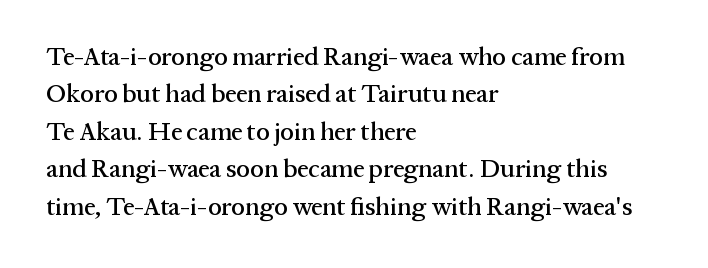
The image shows 25 px text type, upright; set left-aligned, normal line spacing (1.5x), normal letter spacing, not underlined.
